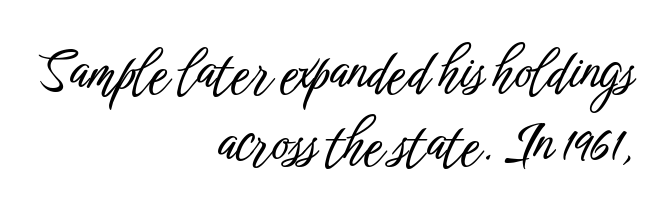
{"serif": "no", "width": "condensed", "stroke_contrast": "low", "x_height": "medium", "monospaced": "no", "underline": "no", "align": "right", "line_spacing": "normal", "line_spacing_ratio": 1.35, "letter_spacing": "normal", "letter_spacing_em": 0.0, "glyph_px": 53}
